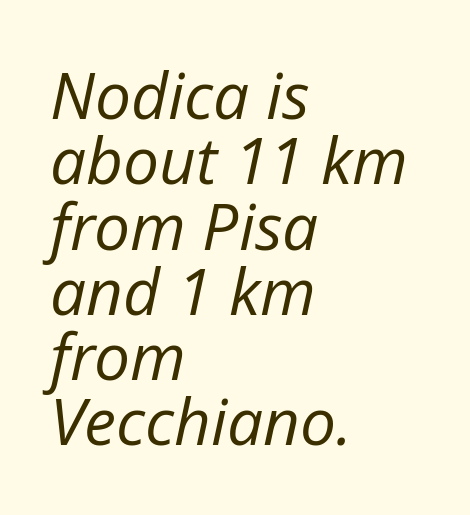
{"italic": "yes", "lean": "right", "slant_degrees": 12, "bold": "no", "weight": "regular", "width": "normal", "stroke_contrast": "low", "x_height": "medium", "monospaced": "no", "underline": "no", "align": "left", "line_spacing": "tight", "line_spacing_ratio": 1.02, "letter_spacing": "normal", "letter_spacing_em": 0.0, "glyph_px": 64}
